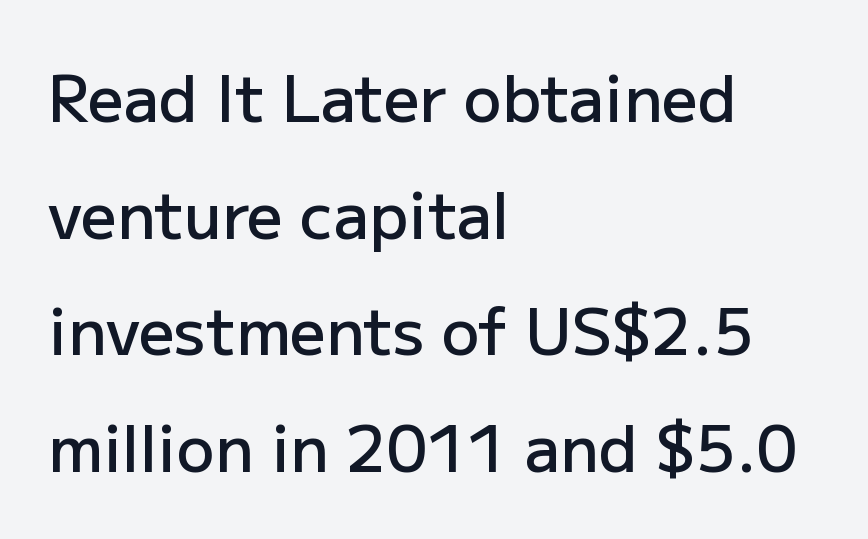
Nothing unusual about the tracking: characters are spaced as the font intends. The lines in this sample share a left origin and differ only in where they stop. It's the straight-up-and-down kind of type. A semibold gives these letters moderate extra thickness, short of bold. To sum up the face: it is a sans, with no serifs. Bare-footed words on every line.
